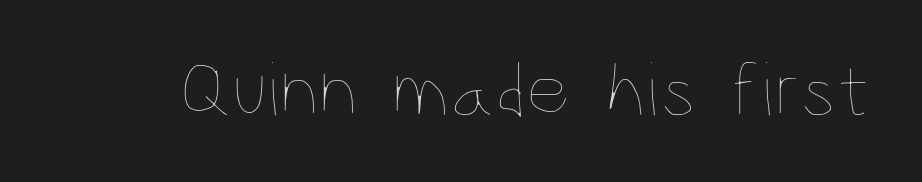
The image shows 77 px thin, condensed type, upright; set normal letter spacing, not underlined; low stroke contrast and a large x-height.
